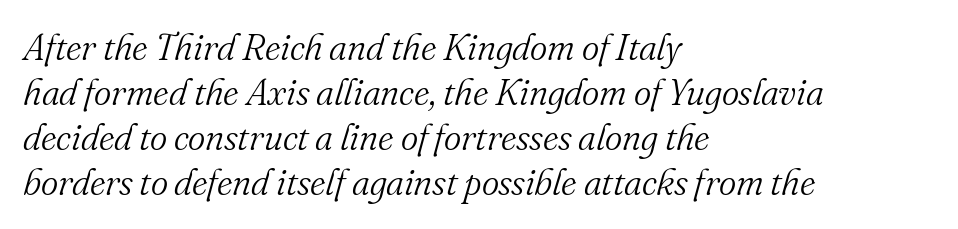
No extra tracking has been applied to these lines. The face used here is proportionally spaced, like ordinary book or web type. An italicized treatment has been applied to the whole sample. The face used here is seriffed, in the tradition of book romans. Each stroke keeps to a modest, everyday thickness or less. Descenders hang freely into open space.
